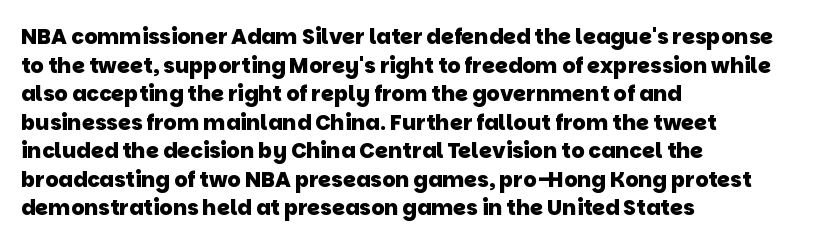
Q: Is the text bold? A: Yes.
Q: Is the text underlined? A: No.
Q: How is the paragraph aligned? A: Left-aligned.
Q: Is the spacing between letters normal or unusually wide? A: Normal.
Q: Is the spacing between lines tight, normal or loose? A: Normal.
